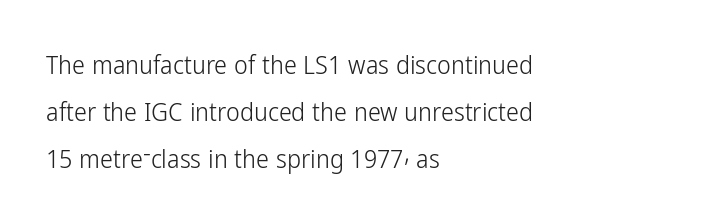
{"italic": "no", "bold": "no", "underline": "no", "align": "left", "line_spacing_ratio": 1.81, "letter_spacing": "normal", "letter_spacing_em": 0.0, "glyph_px": 26}
